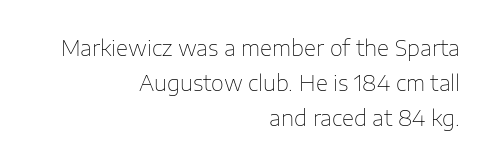
Q: Is the text bold? A: No.
Q: Is the text italic (slanted)? A: No, it is upright.
Q: Is the text underlined? A: No.
Q: How is the paragraph aligned? A: Right-aligned.
Q: Is the spacing between letters normal or unusually wide? A: Normal.
Q: Is the spacing between lines tight, normal or loose? A: Normal.
